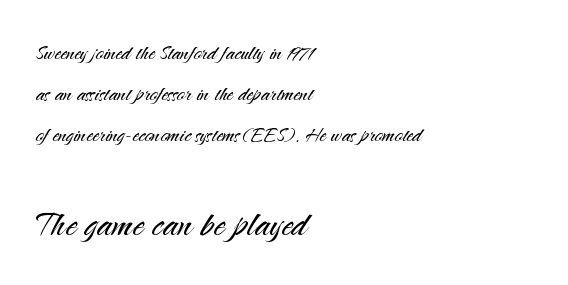
Between these two stacked blocks, the lower one wins on size. Heft: none added — not bold. The ragged edge is on the right, which tells us the setting is flush left. Reading down the column, the eye jumps a familiar distance to each next line.
